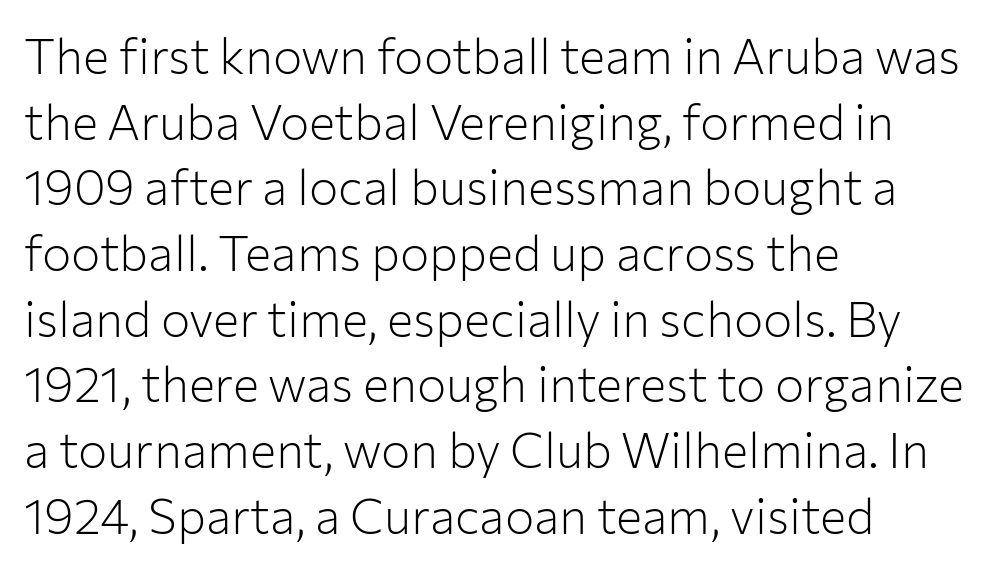
The face used here is proportionally spaced, like ordinary book or web type. The rendering keeps characters at their native spacing. You can tell it's not italic because the verticals are truly vertical. The rag falls on the right side of this text block. Each new line begins a customary step beneath the previous one. These lines are composed in type without serifs.
